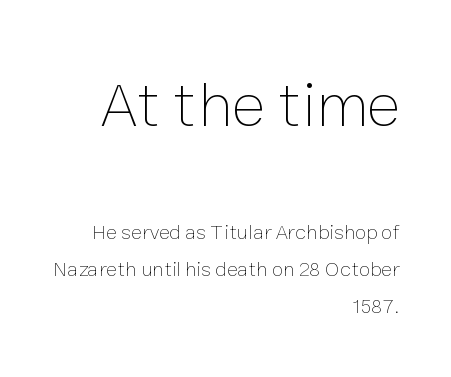
The image shows 64 px thin type, upright; set right-aligned, line spacing 1.75x, normal letter spacing, not underlined; the first (top) block is 3.05x larger; low stroke contrast and a medium x-height.
